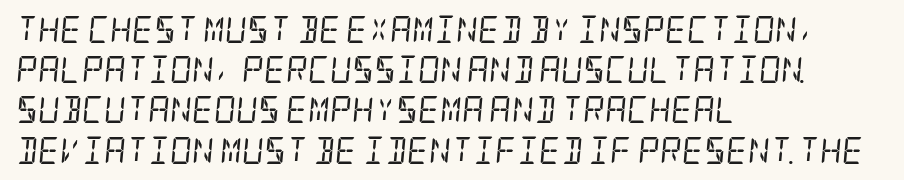
The image shows 27 px text type, italic (leaning right); set left-aligned, normal line spacing (1.49x), normal letter spacing, not underlined.
